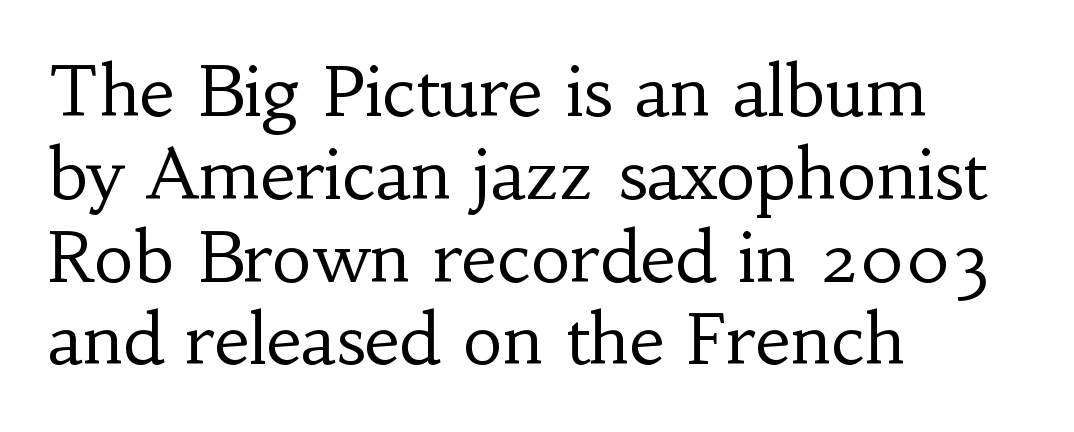
{"serif": "yes", "italic": "no", "bold": "no", "weight": "regular", "width": "normal", "stroke_contrast": "low", "x_height": "small", "monospaced": "no", "underline": "no", "align": "left", "line_spacing_ratio": 1.2, "letter_spacing": "normal", "letter_spacing_em": 0.0, "glyph_px": 69}
